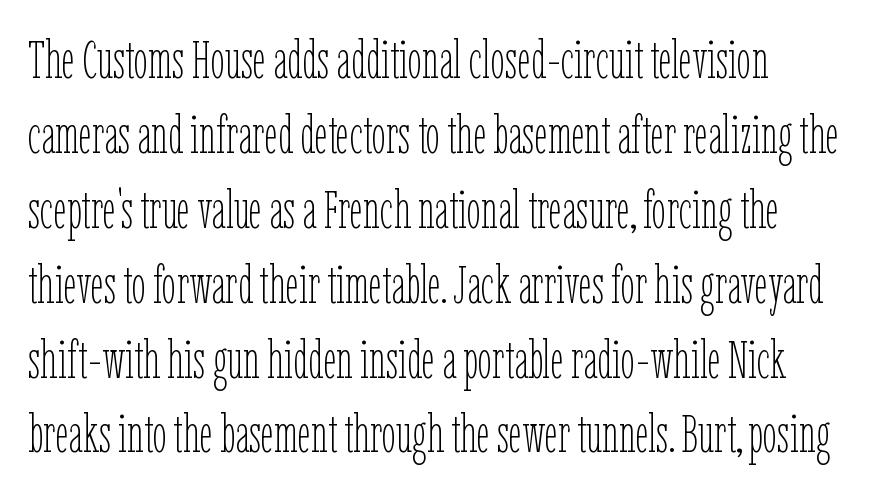
This sample has the flowing, uneven cadence of proportional lettering. When letters stand straight like this, we call the style roman or upright. Letters rest on an invisible, unmarked baseline. A quiet, ordinary-to-light weight characterises the typeface. Does extra space separate the letters? No, they use regular spacing. The passage shown stacks its lines at a standard gap.
